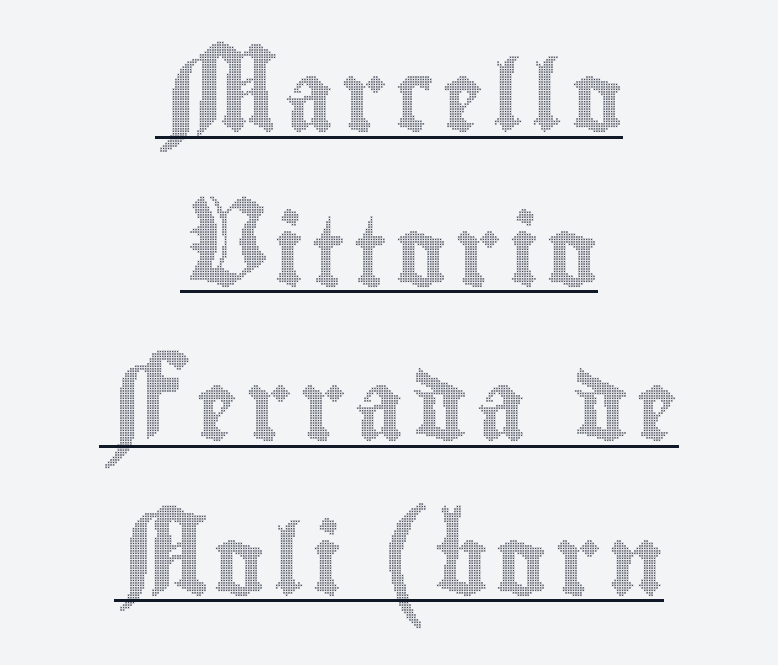
{"italic": "no", "width": "condensed", "x_height": "small", "monospaced": "no", "underline": "yes", "align": "center", "line_spacing": "loose", "line_spacing_ratio": 2.24, "glyph_px": 69}
